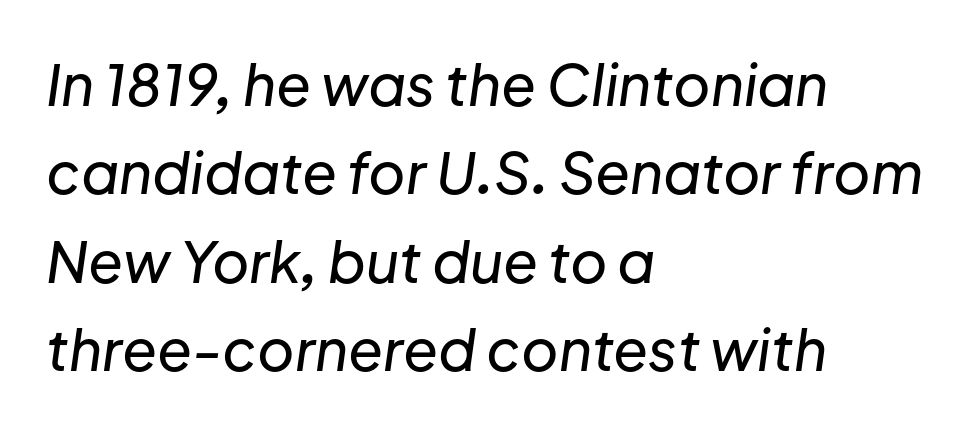
The whole block is typeset with a tilt. Each line starts at the same left margin while the right side varies. Default kerning and tracking; the words read as compact shapes. These lines are rendered in a variable-pitch font. The specimen omits any rule beneath the text block's lines.
